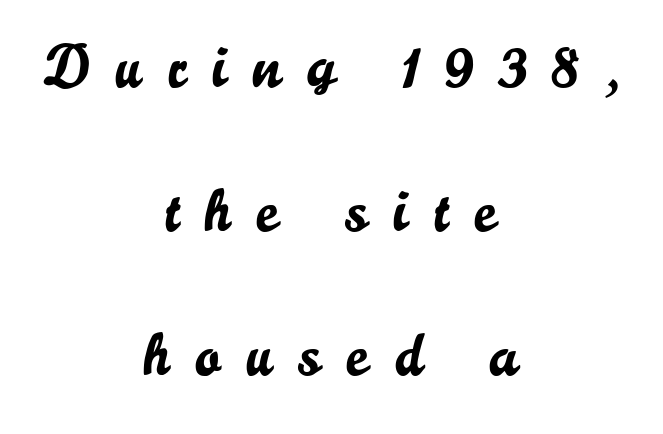
Q: Is the text italic (slanted)? A: Yes.
Q: Is the typeface a serif or a sans-serif typeface? A: Sans-serif.
Q: Is the text underlined? A: No.
Q: How is the paragraph aligned? A: Centered.
Q: Is the spacing between letters normal or unusually wide? A: Unusually wide.
Q: Is the spacing between lines tight, normal or loose? A: Loose.
Q: Width (condensed, normal, or wide)? A: Normal.
Q: Stroke contrast? A: Low.
Q: x-height? A: Small.
Q: Monospaced? A: No.
